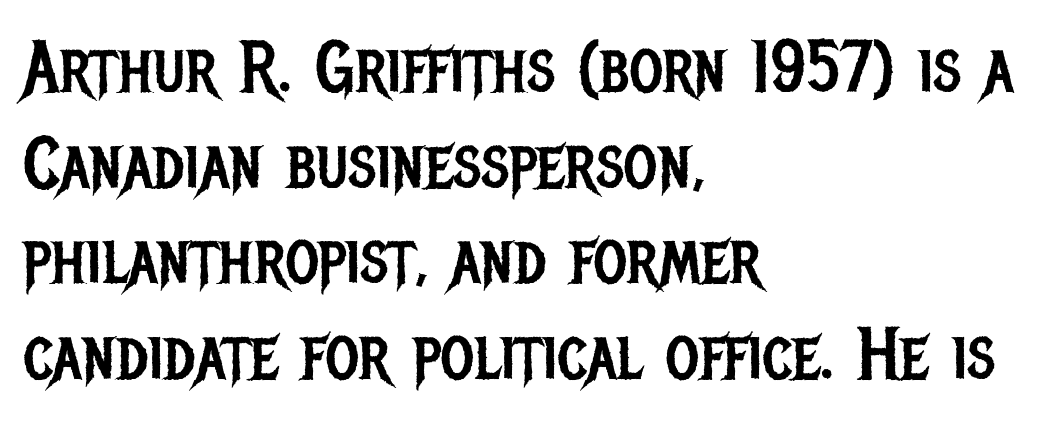
The image shows 73 px regular-weight, condensed sans-serif type, upright; set left-aligned, normal line spacing (1.31x), normal letter spacing, not underlined; low stroke contrast and a large x-height.
